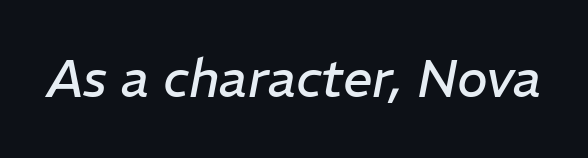
Q: Is the text bold? A: No.
Q: Is the text italic (slanted)? A: Yes, it leans right by about 11 degrees.
Q: Is the text underlined? A: No.
Q: Is the spacing between letters normal or unusually wide? A: Normal.
Q: Width (condensed, normal, or wide)? A: Normal.
Q: Stroke contrast? A: Low.
Q: x-height? A: Medium.
Q: Monospaced? A: No.
